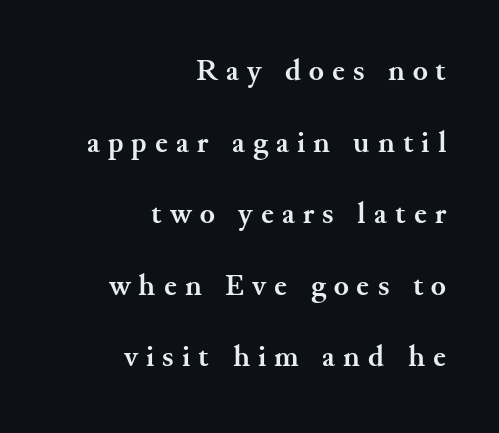
Q: Is the text bold? A: Yes.
Q: Is the text italic (slanted)? A: No, it is upright.
Q: Is the typeface a serif or a sans-serif typeface? A: Serif.
Q: Is the text underlined? A: No.
Q: How is the paragraph aligned? A: Right-aligned.
Q: Is the spacing between letters normal or unusually wide? A: Unusually wide.
Q: Is the spacing between lines tight, normal or loose? A: Loose.
Q: Width (condensed, normal, or wide)? A: Normal.
Q: Stroke contrast? A: Medium.
Q: x-height? A: Small.
Q: Monospaced? A: No.
